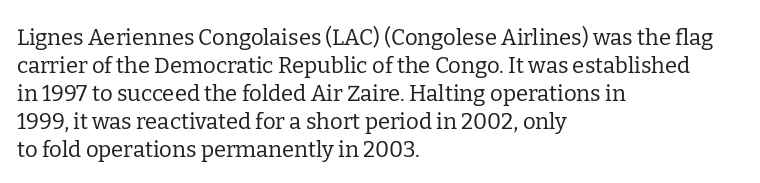
{"italic": "no", "bold": "no", "underline": "no", "align": "left", "line_spacing": "normal", "line_spacing_ratio": 1.27, "letter_spacing": "normal", "letter_spacing_em": 0.0, "glyph_px": 22}
